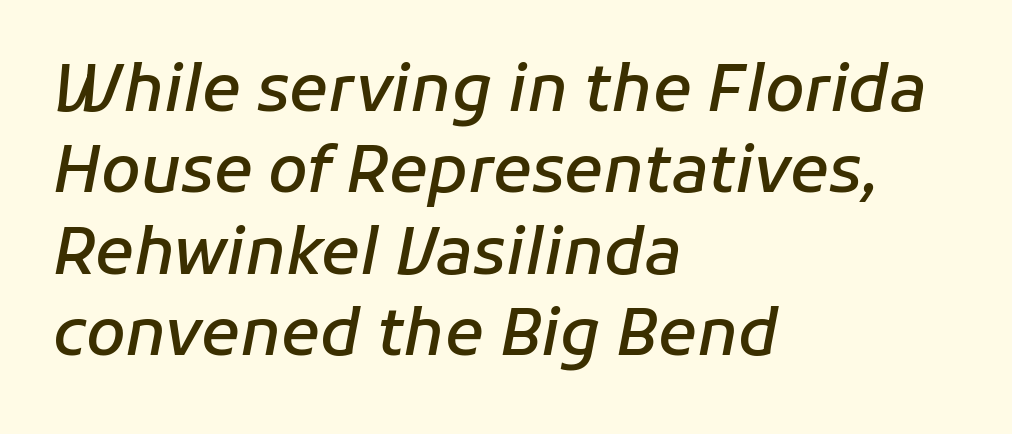
{"italic": "yes", "lean": "right", "slant_degrees": 11, "bold": "semi", "weight": "semibold", "width": "normal", "stroke_contrast": "low", "x_height": "medium", "monospaced": "no", "underline": "no", "align": "left", "line_spacing": "normal", "line_spacing_ratio": 1.27, "letter_spacing": "normal", "letter_spacing_em": 0.0, "glyph_px": 64}
